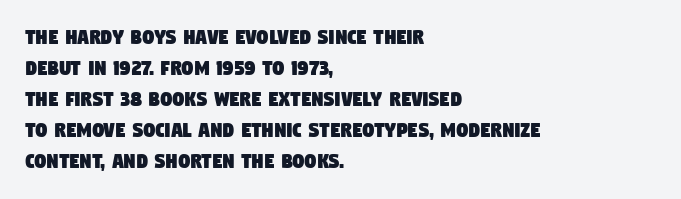
The image shows 23 px text type; set left-aligned, normal line spacing (1.35x), normal letter spacing, not underlined.
